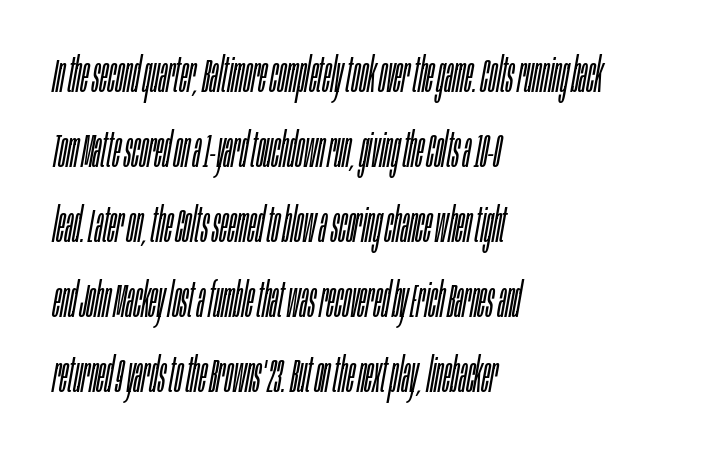
Q: Is the text bold? A: No.
Q: Is the text italic (slanted)? A: Yes, it leans right by about 10 degrees.
Q: Is the text underlined? A: No.
Q: How is the paragraph aligned? A: Left-aligned.
Q: Is the spacing between letters normal or unusually wide? A: Normal.
Q: Is the spacing between lines tight, normal or loose? A: Normal.
Q: Width (condensed, normal, or wide)? A: Condensed.
Q: Stroke contrast? A: Low.
Q: x-height? A: Large.
Q: Monospaced? A: No.
